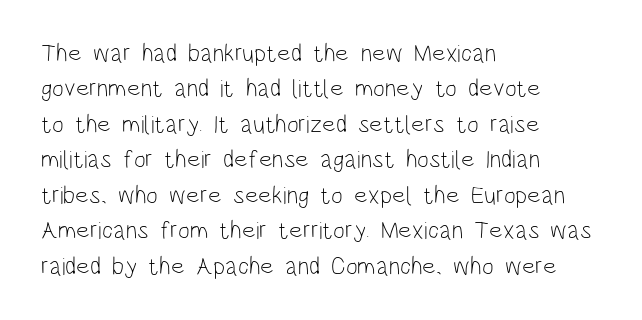
Plain, unruled lines of type. Is the type heavy? It reads as light-to-regular instead. Interline gaps are of average width in this sample. In terms of posture, this sample is upright. These lines are set flush left with a ragged right edge. Nothing unusual about the tracking: characters are spaced as the font intends.
